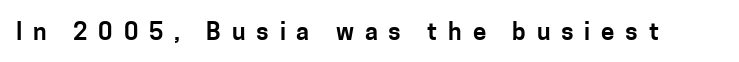
The image shows 24 px text type, upright; set unusually wide letter spacing (+0.45 em), not underlined.
